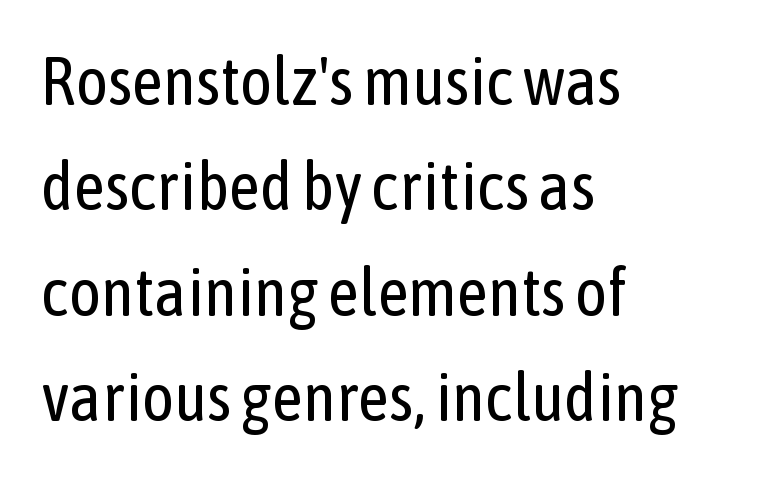
{"serif": "no", "italic": "no", "bold": "no", "weight": "regular", "width": "condensed", "stroke_contrast": "low", "x_height": "medium", "monospaced": "no", "underline": "no", "align": "left", "line_spacing": "normal", "line_spacing_ratio": 1.55, "letter_spacing": "normal", "letter_spacing_em": 0.0, "glyph_px": 68}
